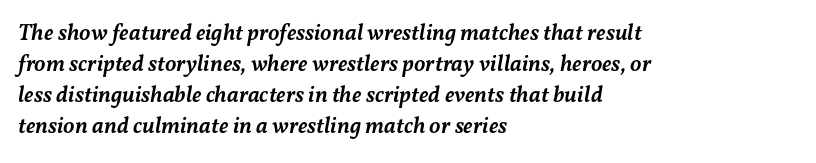
Q: Is the text bold? A: Semi-bold.
Q: Is the text italic (slanted)? A: Yes, it leans right by about 11 degrees.
Q: Is the text underlined? A: No.
Q: How is the paragraph aligned? A: Left-aligned.
Q: Is the spacing between letters normal or unusually wide? A: Normal.
Q: Is the spacing between lines tight, normal or loose? A: Normal.
